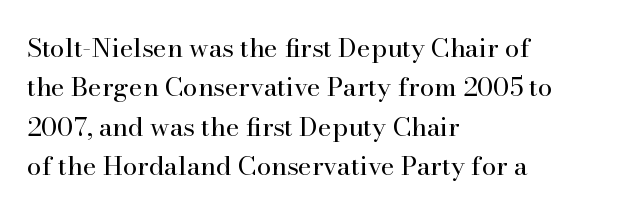
The image shows 26 px text type, upright; set left-aligned, normal line spacing (1.51x), normal letter spacing, not underlined.
